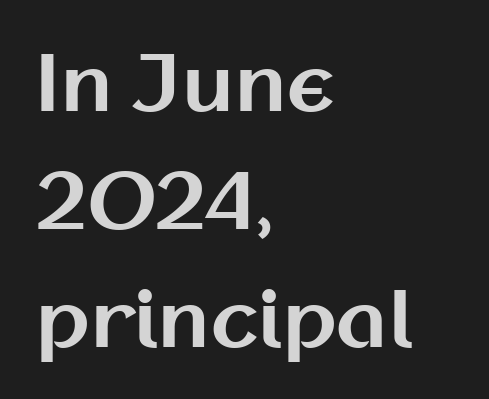
Q: Is the text bold? A: Yes.
Q: Is the text italic (slanted)? A: No, it is upright.
Q: Is the typeface a serif or a sans-serif typeface? A: Sans-serif.
Q: Is the text underlined? A: No.
Q: How is the paragraph aligned? A: Left-aligned.
Q: Is the spacing between letters normal or unusually wide? A: Normal.
Q: Is the spacing between lines tight, normal or loose? A: Normal.
Q: Width (condensed, normal, or wide)? A: Normal.
Q: Stroke contrast? A: Medium.
Q: x-height? A: Medium.
Q: Monospaced? A: No.
